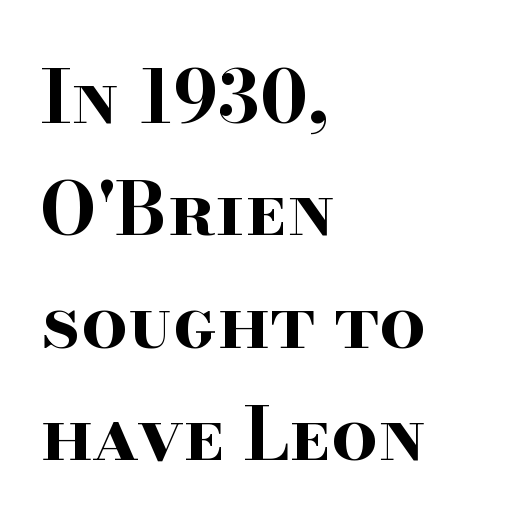
{"serif": "yes", "italic": "no", "bold": "yes", "weight": "bold", "width": "wide", "stroke_contrast": "high", "x_height": "small", "monospaced": "no", "underline": "no", "align": "left", "line_spacing": "normal", "line_spacing_ratio": 1.54, "letter_spacing": "normal", "letter_spacing_em": 0.0, "glyph_px": 73}
